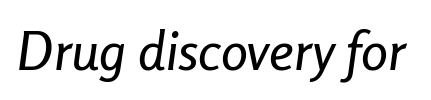
The image shows 54 px condensed type, italic (leaning right); set normal letter spacing, not underlined; low stroke contrast and a medium x-height.
